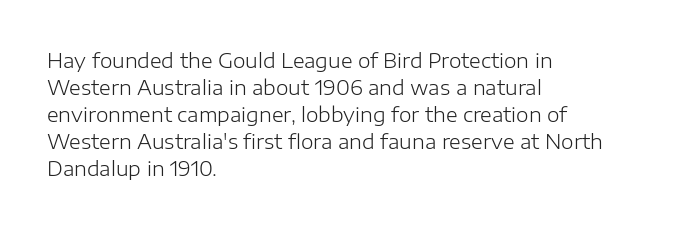
The image shows 20 px text type, upright; set left-aligned, normal line spacing (1.35x), normal letter spacing, not underlined.
